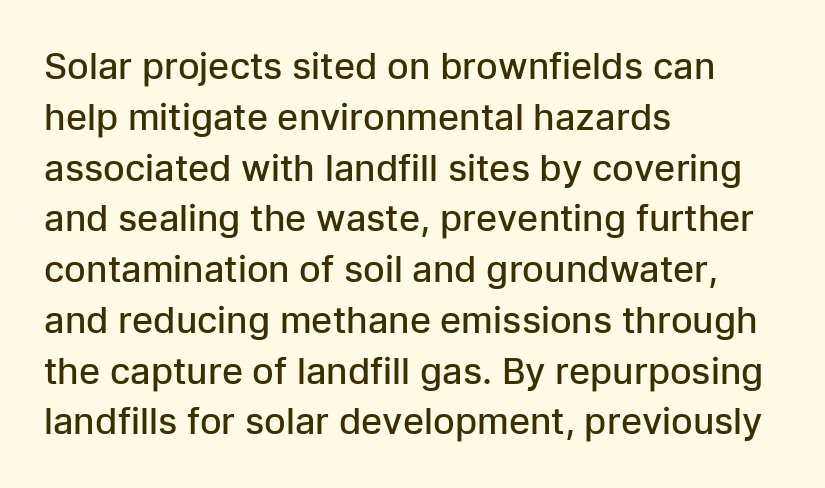
Q: Is the text bold? A: Semi-bold.
Q: Is the text italic (slanted)? A: No, it is upright.
Q: Is the typeface a serif or a sans-serif typeface? A: Sans-serif.
Q: Is the text underlined? A: No.
Q: How is the paragraph aligned? A: Left-aligned.
Q: Is the spacing between letters normal or unusually wide? A: Normal.
Q: Is the spacing between lines tight, normal or loose? A: Normal.
Q: Width (condensed, normal, or wide)? A: Normal.
Q: Stroke contrast? A: Low.
Q: x-height? A: Medium.
Q: Monospaced? A: No.
